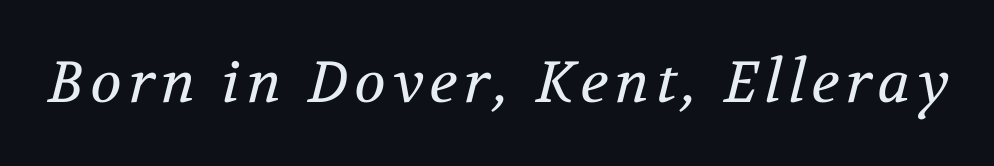
The image shows 58 px regular-weight serif type, italic (leaning right); set not underlined; medium stroke contrast and a medium x-height.
